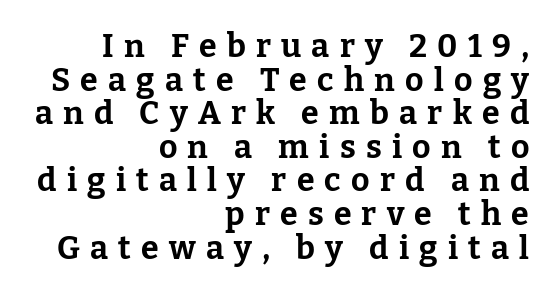
Q: Is the text bold? A: Yes.
Q: Is the text italic (slanted)? A: No, it is upright.
Q: Is the typeface a serif or a sans-serif typeface? A: Serif.
Q: Is the text underlined? A: No.
Q: How is the paragraph aligned? A: Right-aligned.
Q: Is the spacing between letters normal or unusually wide? A: Unusually wide.
Q: Is the spacing between lines tight, normal or loose? A: Tight.
Q: Width (condensed, normal, or wide)? A: Normal.
Q: Stroke contrast? A: Low.
Q: x-height? A: Medium.
Q: Monospaced? A: No.
